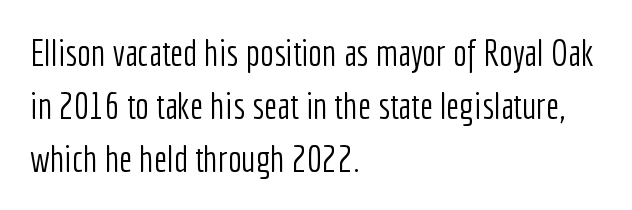
{"serif": "no", "italic": "no", "bold": "no", "weight": "light", "width": "condensed", "stroke_contrast": "low", "x_height": "medium", "monospaced": "no", "underline": "no", "align": "left", "line_spacing": "normal", "line_spacing_ratio": 1.43, "letter_spacing": "normal", "letter_spacing_em": 0.0, "glyph_px": 37}
